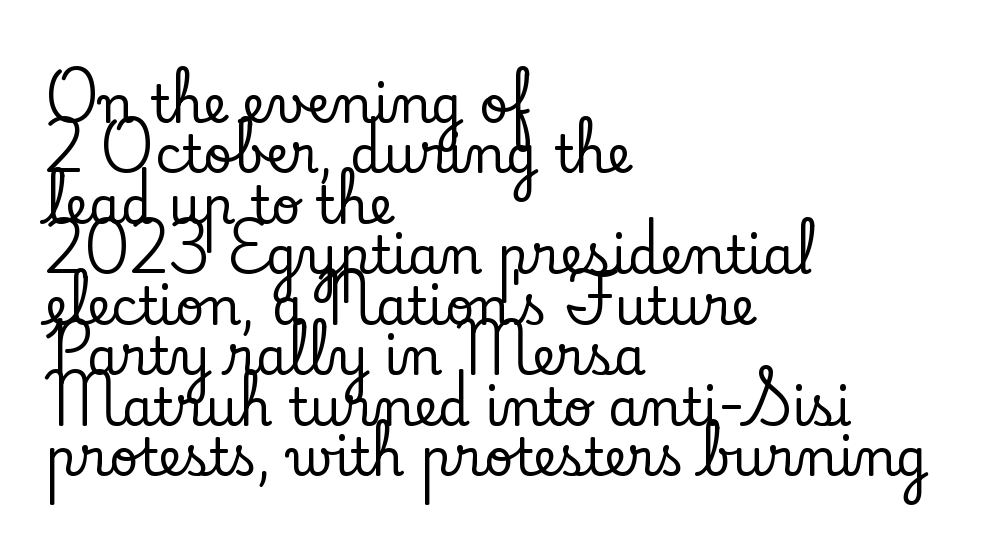
The characters display serif detailing at their extremities. This sample has the flowing, uneven cadence of proportional lettering. Posture: vertical. Descender tails drop into unmarked territory.
